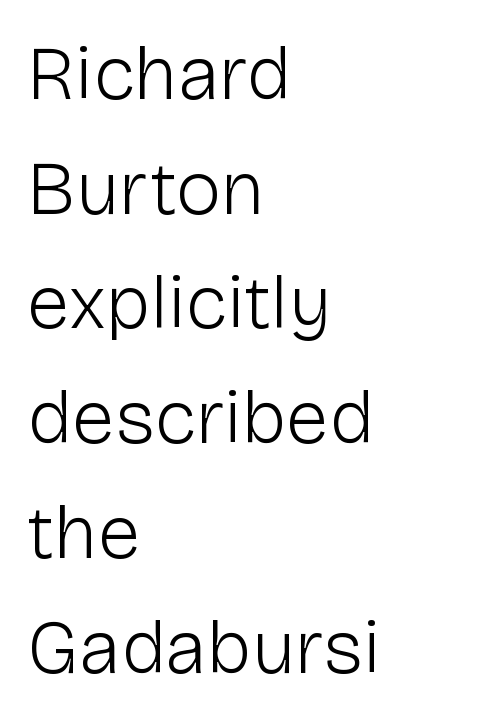
The image shows 77 px light sans-serif type, upright; set left-aligned, normal line spacing (1.49x), normal letter spacing, not underlined; low stroke contrast and a medium x-height.
